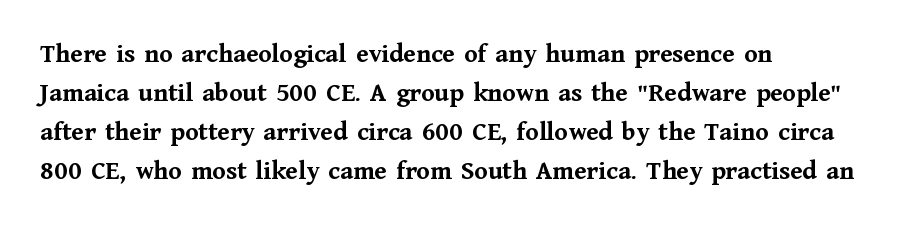
The image shows 27 px bold type, upright; set left-aligned, normal line spacing (1.45x), normal letter spacing, not underlined.
